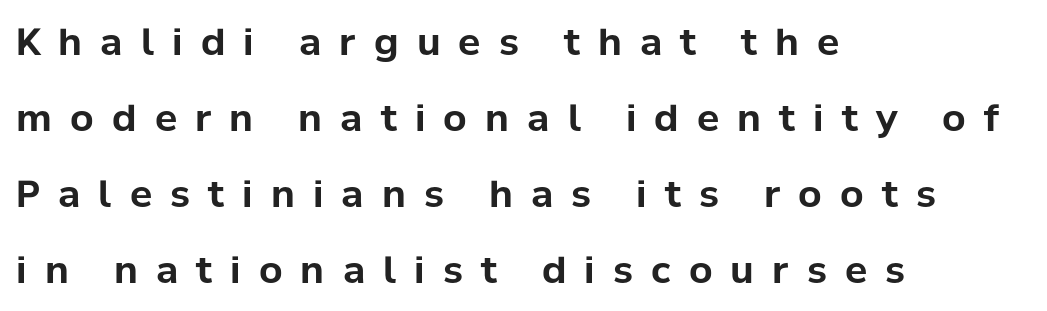
{"serif": "no", "italic": "no", "bold": "yes", "weight": "bold", "width": "normal", "stroke_contrast": "low", "x_height": "medium", "monospaced": "no", "underline": "no", "align": "left", "line_spacing": "loose", "line_spacing_ratio": 2.05, "letter_spacing": "wide", "letter_spacing_em": 0.49, "glyph_px": 37}
